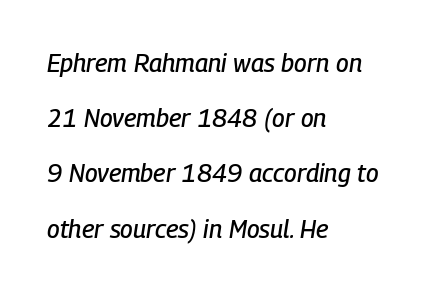
Q: Is the text italic (slanted)? A: Yes, it leans right by about 9 degrees.
Q: Is the text underlined? A: No.
Q: How is the paragraph aligned? A: Left-aligned.
Q: Is the spacing between letters normal or unusually wide? A: Normal.
Q: Is the spacing between lines tight, normal or loose? A: Loose.
